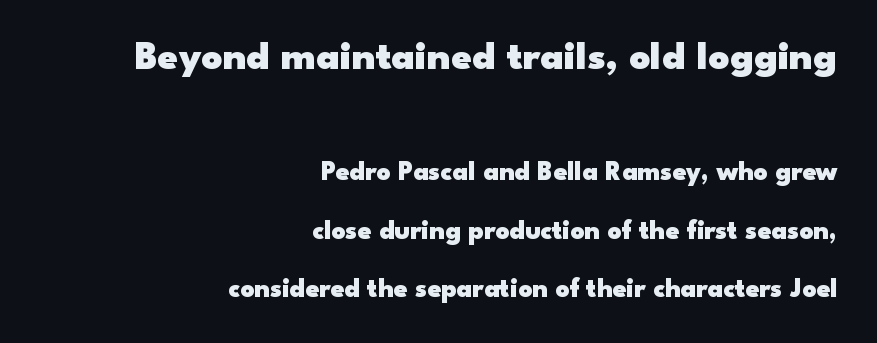
These lines stack with their right ends in a neat column. The specimen reads as upright at a glance. Students, this is bold: see how much ink each stroke carries. Loosely led — the rows are spread out. The specimen omits any rule beneath the text block's lines. Character widths vary here, with narrow letters taking less room than wide ones.
